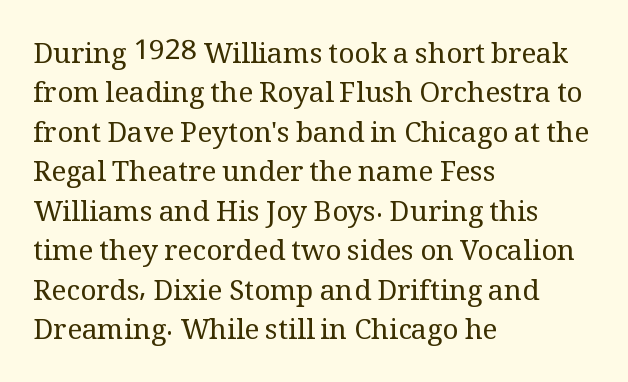
Q: Is the text bold? A: No.
Q: Is the text italic (slanted)? A: No, it is upright.
Q: Is the typeface a serif or a sans-serif typeface? A: Serif.
Q: Is the text underlined? A: No.
Q: How is the paragraph aligned? A: Left-aligned.
Q: Is the spacing between letters normal or unusually wide? A: Normal.
Q: Is the spacing between lines tight, normal or loose? A: Normal.
Q: Width (condensed, normal, or wide)? A: Normal.
Q: Stroke contrast? A: Medium.
Q: x-height? A: Medium.
Q: Monospaced? A: No.
